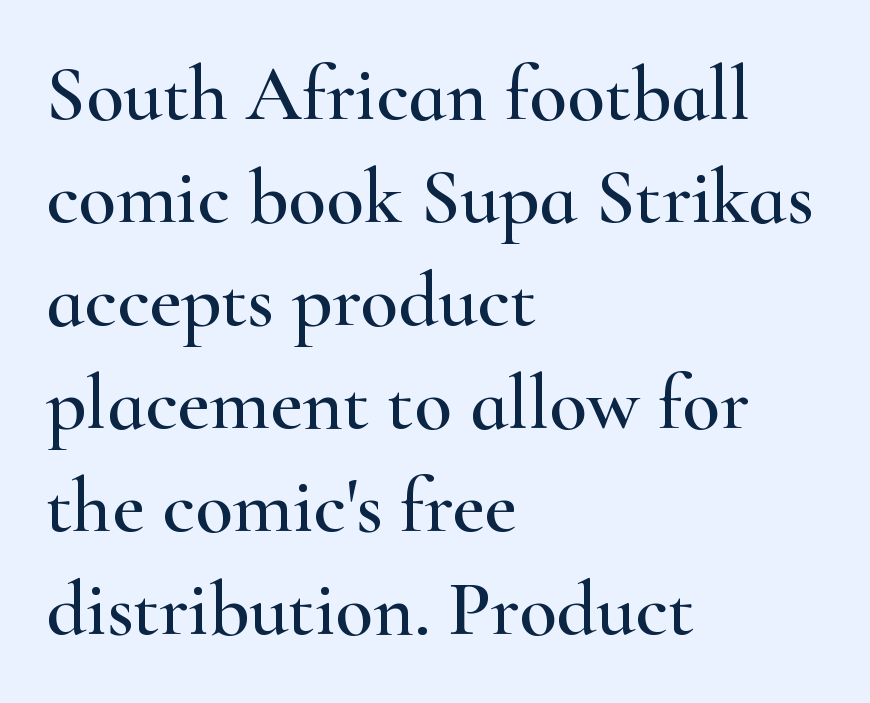
{"serif": "yes", "italic": "no", "width": "wide", "stroke_contrast": "high", "x_height": "small", "monospaced": "no", "underline": "no", "align": "left", "line_spacing": "normal", "line_spacing_ratio": 1.32, "letter_spacing": "normal", "letter_spacing_em": 0.0, "glyph_px": 78}
